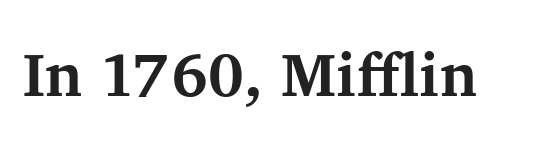
This rendering features lettering with no underline. The rendering uses a bold face; every stroke is thick and dark. This is serif lettering, the kind often seen in printed books. The tracking reads as untouched default to a designer's eye. Nope, not italic — everything's standing straight. Varying glyph widths throughout — classic text-font behaviour.
